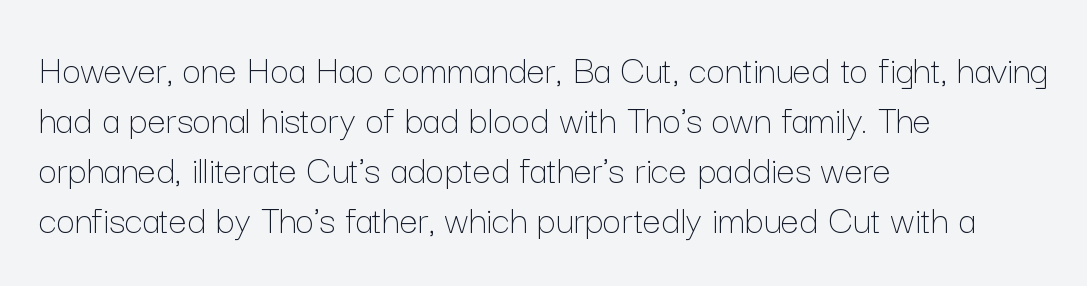
Think of a printed novel: that variable character pitch is what you see here. The passage shown has conventional tracking throughout. The weight tops out at a normal text grade. Ordinary non-slanted type is in use. Where is the straight margin? On the left. Descender tails drop into unmarked territory.
